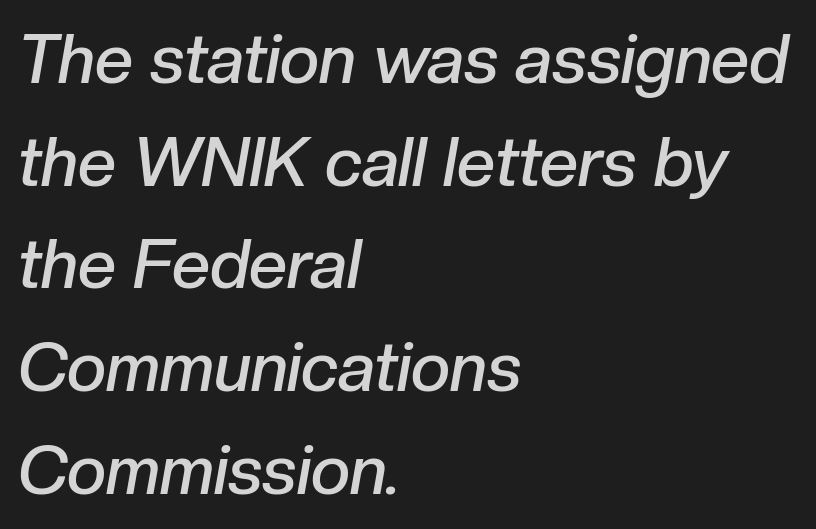
The image shows 68 px semibold type, italic (leaning right); set left-aligned, normal line spacing (1.51x), normal letter spacing, not underlined; low stroke contrast and a medium x-height.
